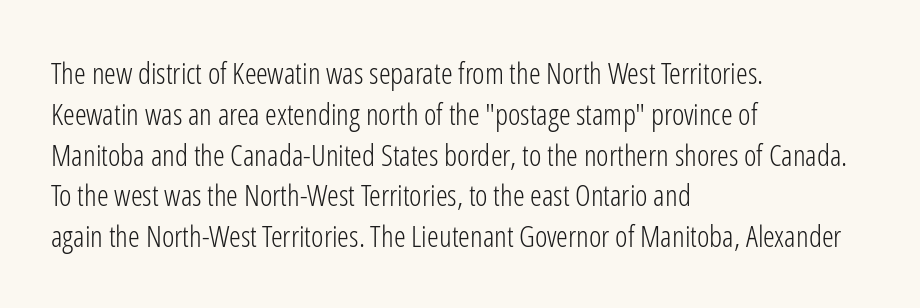
A typesetter would call this zero additional tracking. Note the varied advance widths — an 'i' is clearly narrower than an 'm'. Only glyphs here, with clear space below each row. Look at the bottom of the vertical strokes: they stop flat, with no serifs. The letters look calm and open, with moderate or lighter stems.
